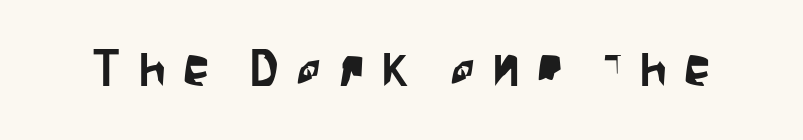
Q: Is the text italic (slanted)? A: No, it is upright.
Q: Is the typeface a serif or a sans-serif typeface? A: Sans-serif.
Q: Is the text underlined? A: No.
Q: Is the spacing between letters normal or unusually wide? A: Unusually wide.
Q: Width (condensed, normal, or wide)? A: Condensed.
Q: Stroke contrast? A: Low.
Q: x-height? A: Large.
Q: Monospaced? A: No.
